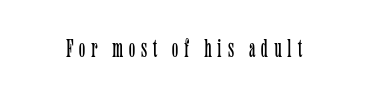
{"italic": "no", "bold": "no", "underline": "no", "letter_spacing": "wide", "letter_spacing_em": 0.22, "glyph_px": 26}
